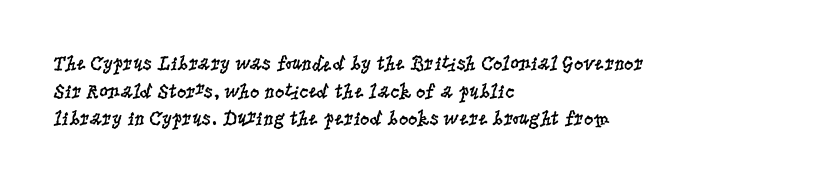
The image shows 21 px text type; set left-aligned, normal line spacing (1.32x), normal letter spacing, not underlined.
